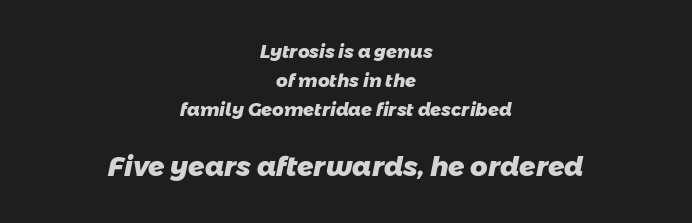
{"bold": "yes", "underline": "no", "align": "center", "line_spacing": "normal", "line_spacing_ratio": 1.61, "letter_spacing": "normal", "letter_spacing_em": 0.0, "larger_block": "second", "size_ratio": 1.5, "glyph_px": 27}
